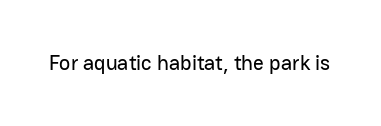
Every character sits straight up, as roman type does. The string is rendered with underlining switched off. Students, note that the glyphs here touch the page at normal intervals.
